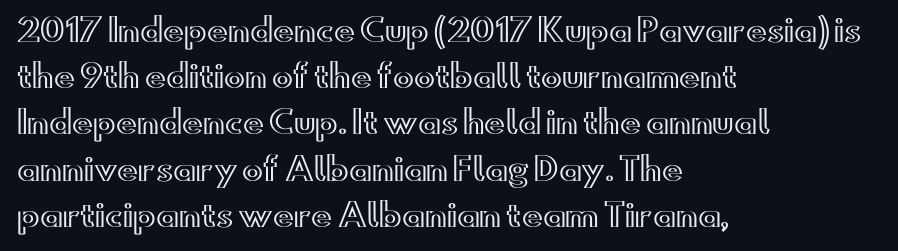
Q: Is the text italic (slanted)? A: No, it is upright.
Q: Is the text underlined? A: No.
Q: How is the paragraph aligned? A: Left-aligned.
Q: Is the spacing between letters normal or unusually wide? A: Normal.
Q: Is the spacing between lines tight, normal or loose? A: Normal.
Q: Width (condensed, normal, or wide)? A: Wide.
Q: x-height? A: Small.
Q: Monospaced? A: No.
